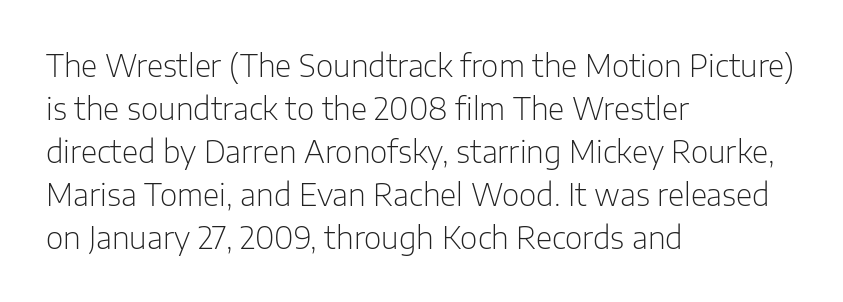
Q: Is the text bold? A: No.
Q: Is the text italic (slanted)? A: No, it is upright.
Q: Is the typeface a serif or a sans-serif typeface? A: Sans-serif.
Q: Is the text underlined? A: No.
Q: How is the paragraph aligned? A: Left-aligned.
Q: Is the spacing between letters normal or unusually wide? A: Normal.
Q: Is the spacing between lines tight, normal or loose? A: Normal.
Q: Width (condensed, normal, or wide)? A: Normal.
Q: Stroke contrast? A: Low.
Q: x-height? A: Medium.
Q: Monospaced? A: No.
